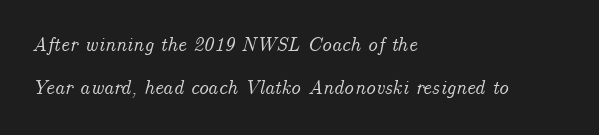
This rendering leaves character spacing at its baseline value. Line beginnings align vertically; line endings do not. Compared with typical paragraphs, the rows here are farther apart. Descenders are the only things crossing below the line.
